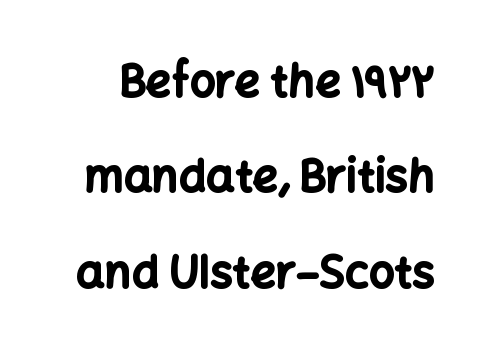
{"serif": "no", "italic": "no", "bold": "yes", "weight": "bold", "width": "normal", "stroke_contrast": "low", "x_height": "medium", "monospaced": "no", "underline": "no", "line_spacing": "loose", "line_spacing_ratio": 2.12, "letter_spacing": "normal", "letter_spacing_em": 0.0, "glyph_px": 45}
